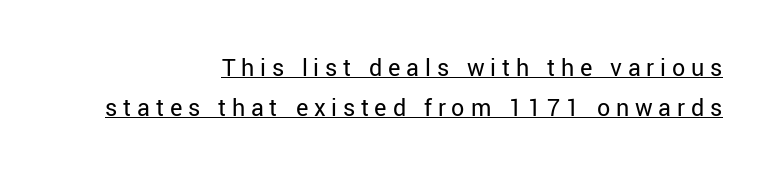
The image shows 26 px text type, upright; set right-aligned, normal line spacing (1.54x), unusually wide letter spacing (+0.22 em), underlined.
